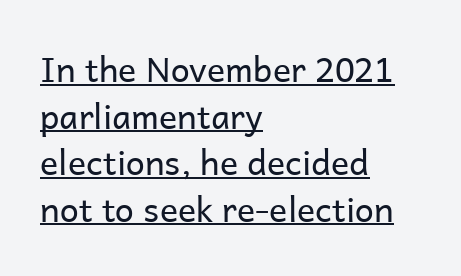
Q: Is the text bold? A: No.
Q: Is the text italic (slanted)? A: No, it is upright.
Q: Is the typeface a serif or a sans-serif typeface? A: Sans-serif.
Q: Is the text underlined? A: Yes.
Q: How is the paragraph aligned? A: Left-aligned.
Q: Is the spacing between letters normal or unusually wide? A: Normal.
Q: Is the spacing between lines tight, normal or loose? A: Normal.
Q: Width (condensed, normal, or wide)? A: Normal.
Q: Stroke contrast? A: Low.
Q: x-height? A: Medium.
Q: Monospaced? A: No.
